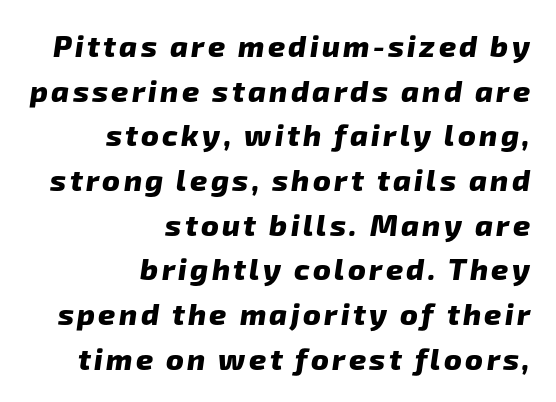
The image shows 30 px heavy sans-serif type; set right-aligned, normal line spacing (1.49x), not underlined; low stroke contrast and a medium x-height.
